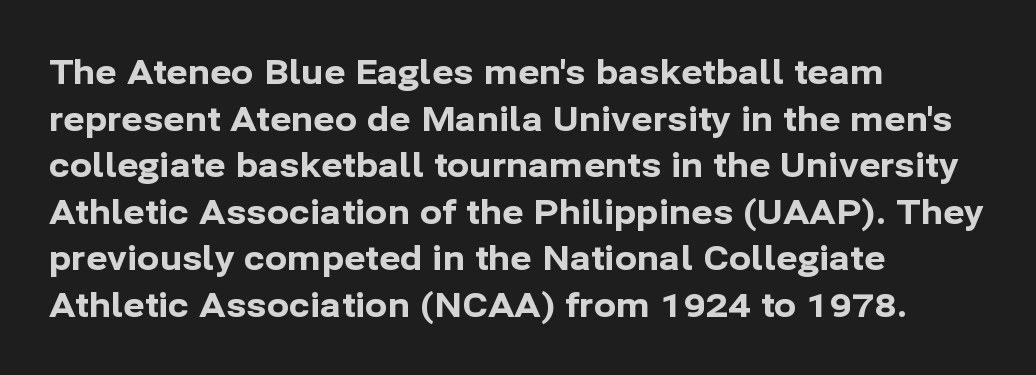
Q: Is the text bold? A: Yes.
Q: Is the text italic (slanted)? A: No, it is upright.
Q: Is the typeface a serif or a sans-serif typeface? A: Sans-serif.
Q: Is the text underlined? A: No.
Q: How is the paragraph aligned? A: Left-aligned.
Q: Is the spacing between letters normal or unusually wide? A: Normal.
Q: Is the spacing between lines tight, normal or loose? A: Normal.
Q: Width (condensed, normal, or wide)? A: Normal.
Q: Stroke contrast? A: Low.
Q: x-height? A: Medium.
Q: Monospaced? A: No.
